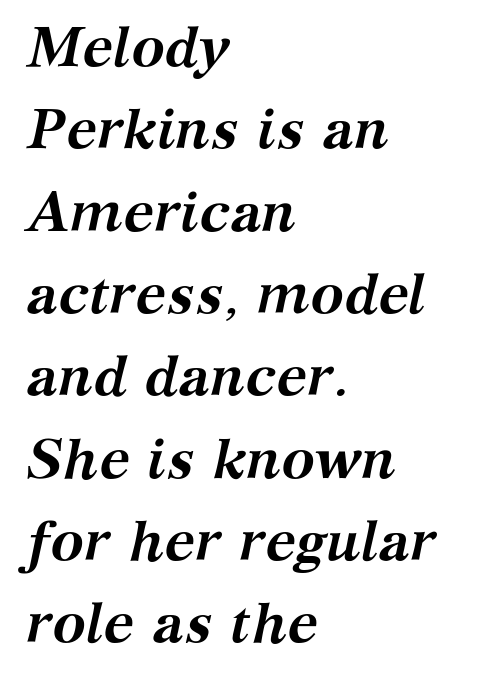
The image shows 56 px semibold serif type, italic (leaning right); set left-aligned, normal line spacing (1.47x), normal letter spacing, not underlined; medium stroke contrast and a medium x-height.
